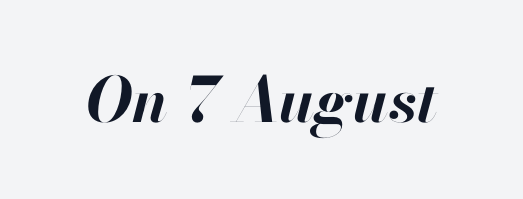
Q: Is the text bold? A: Yes.
Q: Is the text italic (slanted)? A: Yes, it leans right by about 13 degrees.
Q: Is the text underlined? A: No.
Q: Is the spacing between letters normal or unusually wide? A: Normal.
Q: Width (condensed, normal, or wide)? A: Normal.
Q: Stroke contrast? A: High.
Q: x-height? A: Small.
Q: Monospaced? A: No.
